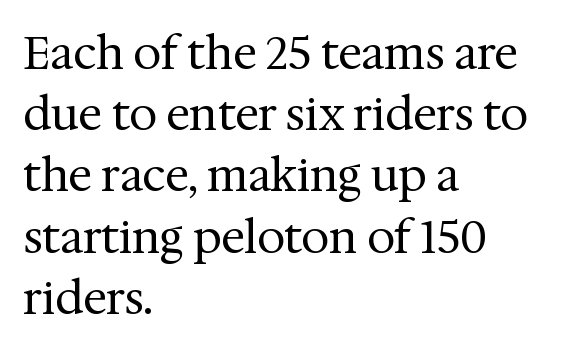
Q: Is the text bold? A: No.
Q: Is the text italic (slanted)? A: No, it is upright.
Q: Is the typeface a serif or a sans-serif typeface? A: Serif.
Q: Is the text underlined? A: No.
Q: How is the paragraph aligned? A: Left-aligned.
Q: Is the spacing between letters normal or unusually wide? A: Normal.
Q: Is the spacing between lines tight, normal or loose? A: Normal.
Q: Width (condensed, normal, or wide)? A: Normal.
Q: Stroke contrast? A: Medium.
Q: x-height? A: Medium.
Q: Monospaced? A: No.
